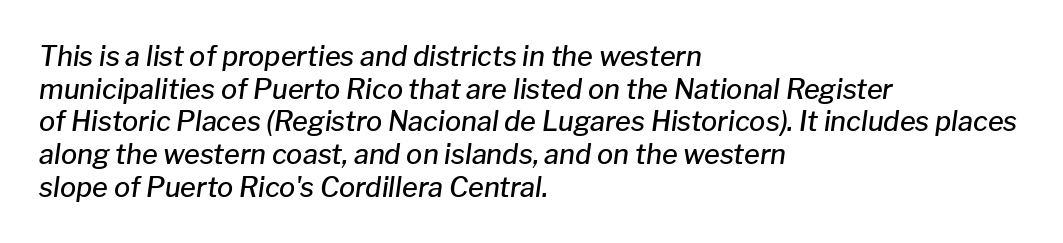
{"italic": "yes", "lean": "right", "slant_degrees": 8, "bold": "semi", "underline": "no", "align": "left", "line_spacing_ratio": 1.21, "letter_spacing": "normal", "letter_spacing_em": 0.0, "glyph_px": 27}
